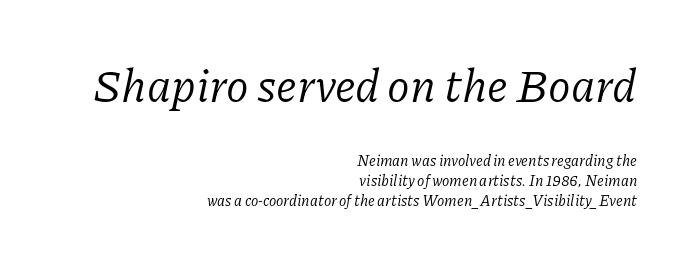
Q: Is the text bold? A: No.
Q: Is the text italic (slanted)? A: Yes, it leans right by about 11 degrees.
Q: Is the typeface a serif or a sans-serif typeface? A: Serif.
Q: Is the text underlined? A: No.
Q: How is the paragraph aligned? A: Right-aligned.
Q: Is the spacing between letters normal or unusually wide? A: Normal.
Q: Is the spacing between lines tight, normal or loose? A: Normal.
Q: Which block of text is set in a larger size, the first (top) or the second (bottom)? A: The first (top) one.
Q: Width (condensed, normal, or wide)? A: Normal.
Q: Stroke contrast? A: Low.
Q: x-height? A: Medium.
Q: Monospaced? A: No.
